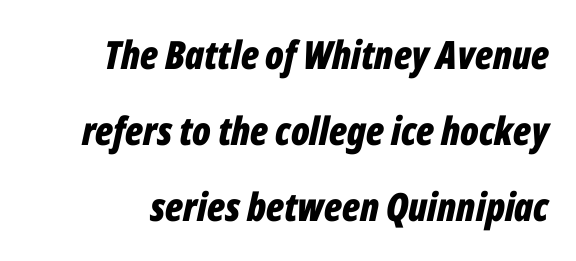
The image shows 39 px bold, condensed type, italic (leaning right); set loose line spacing (1.95x), normal letter spacing, not underlined; low stroke contrast and a medium x-height.
